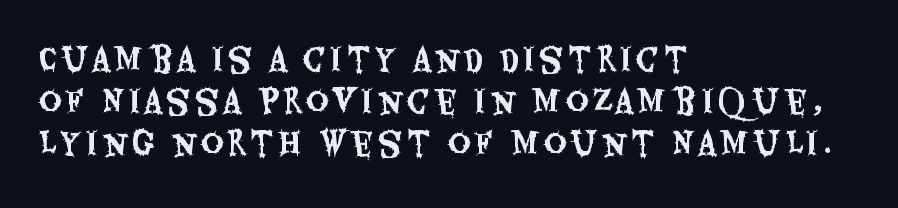
{"serif": "no", "italic": "no", "width": "condensed", "stroke_contrast": "medium", "x_height": "large", "monospaced": "no", "underline": "no", "align": "left", "line_spacing": "normal", "line_spacing_ratio": 1.35, "glyph_px": 31}
